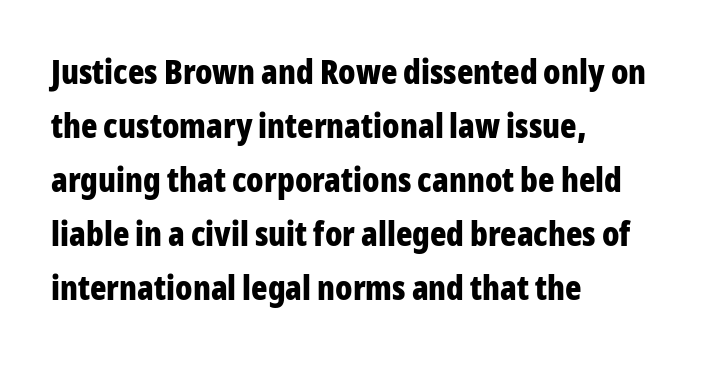
{"serif": "no", "italic": "no", "bold": "yes", "weight": "bold", "width": "condensed", "stroke_contrast": "low", "x_height": "medium", "monospaced": "no", "underline": "no", "align": "left", "line_spacing": "normal", "line_spacing_ratio": 1.59, "letter_spacing": "normal", "letter_spacing_em": 0.0, "glyph_px": 34}
